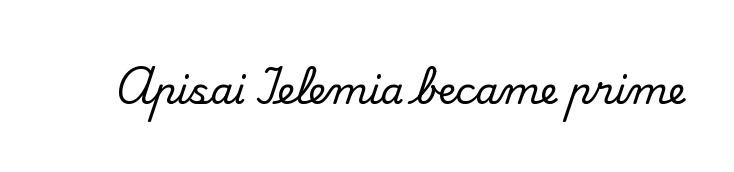
Q: Is the text italic (slanted)? A: Yes.
Q: Is the text underlined? A: No.
Q: Is the spacing between letters normal or unusually wide? A: Normal.
Q: Width (condensed, normal, or wide)? A: Normal.
Q: Stroke contrast? A: Medium.
Q: x-height? A: Small.
Q: Monospaced? A: No.
